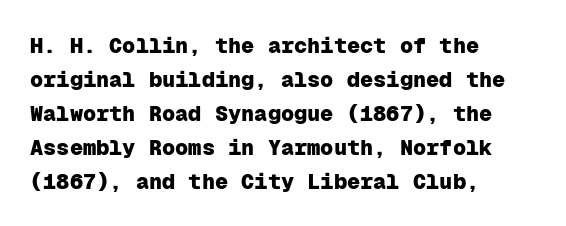
The image shows 22 px bold type, upright; set left-aligned, normal line spacing (1.54x), normal letter spacing, not underlined.
